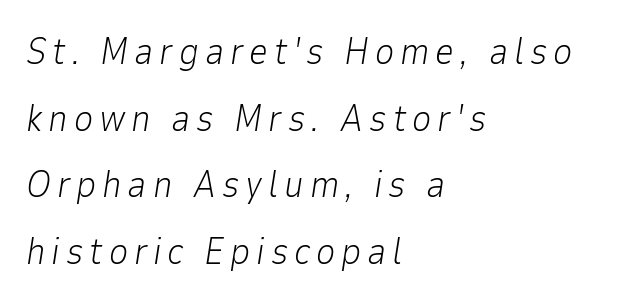
Q: Is the text bold? A: No.
Q: Is the text italic (slanted)? A: Yes, it leans right by about 9 degrees.
Q: Is the text underlined? A: No.
Q: How is the paragraph aligned? A: Left-aligned.
Q: Width (condensed, normal, or wide)? A: Normal.
Q: Stroke contrast? A: Low.
Q: x-height? A: Medium.
Q: Monospaced? A: No.
